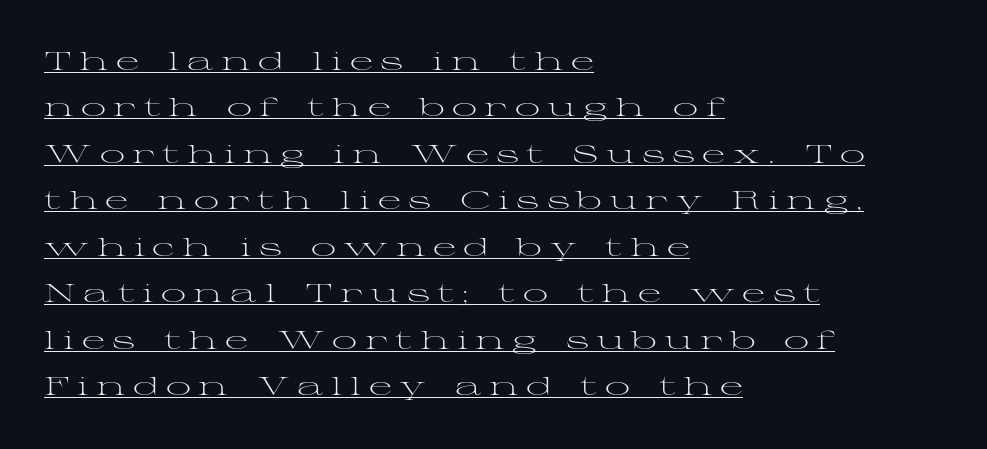
Q: Is the text bold? A: No.
Q: Is the text italic (slanted)? A: No, it is upright.
Q: Is the text underlined? A: Yes.
Q: How is the paragraph aligned? A: Left-aligned.
Q: Is the spacing between letters normal or unusually wide? A: Unusually wide.
